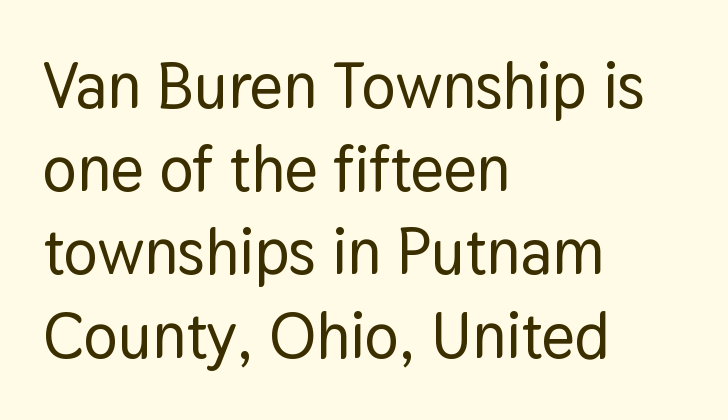
Q: Is the text italic (slanted)? A: No, it is upright.
Q: Is the typeface a serif or a sans-serif typeface? A: Sans-serif.
Q: Is the text underlined? A: No.
Q: How is the paragraph aligned? A: Left-aligned.
Q: Is the spacing between letters normal or unusually wide? A: Normal.
Q: Is the spacing between lines tight, normal or loose? A: Normal.
Q: Width (condensed, normal, or wide)? A: Normal.
Q: Stroke contrast? A: Low.
Q: x-height? A: Medium.
Q: Monospaced? A: No.
